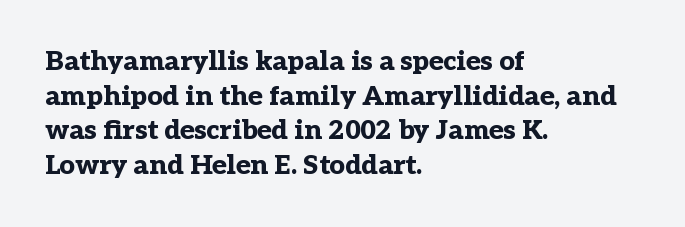
Compared with typical body copy, the letter spacing here is the same. The setting favours the left margin, as ordinary paragraphs usually do. Heft: maximum for text — a bold. Beneath every word, the page is bare. Successive baselines arrive at the customary interval. These lines were composed using upright roman letters.
